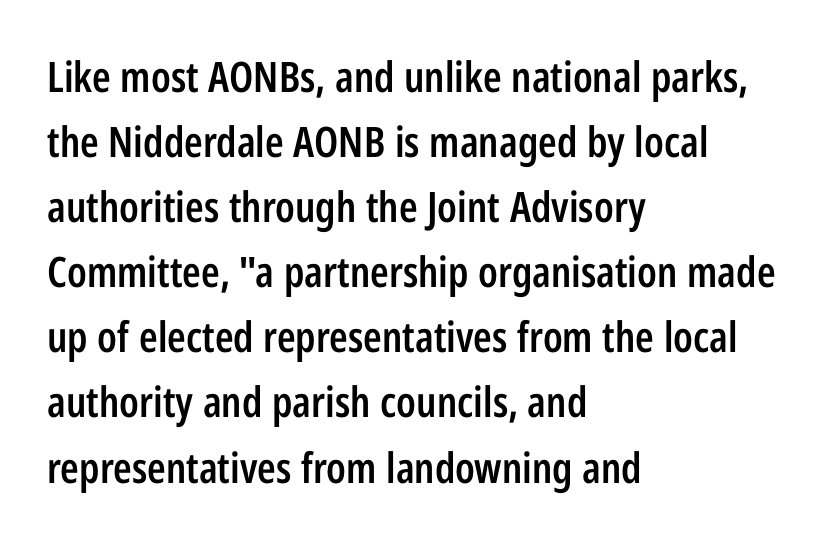
{"serif": "no", "italic": "no", "bold": "semi", "weight": "semibold", "width": "condensed", "stroke_contrast": "low", "x_height": "medium", "monospaced": "no", "underline": "no", "align": "left", "line_spacing": "normal", "line_spacing_ratio": 1.55, "letter_spacing": "normal", "letter_spacing_em": 0.0, "glyph_px": 42}
